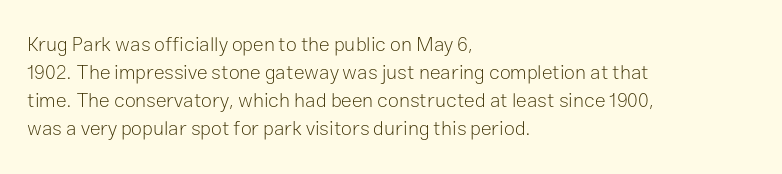
{"italic": "no", "bold": "no", "underline": "no", "align": "left", "line_spacing": "normal", "line_spacing_ratio": 1.4, "letter_spacing": "normal", "letter_spacing_em": 0.0, "glyph_px": 20}
